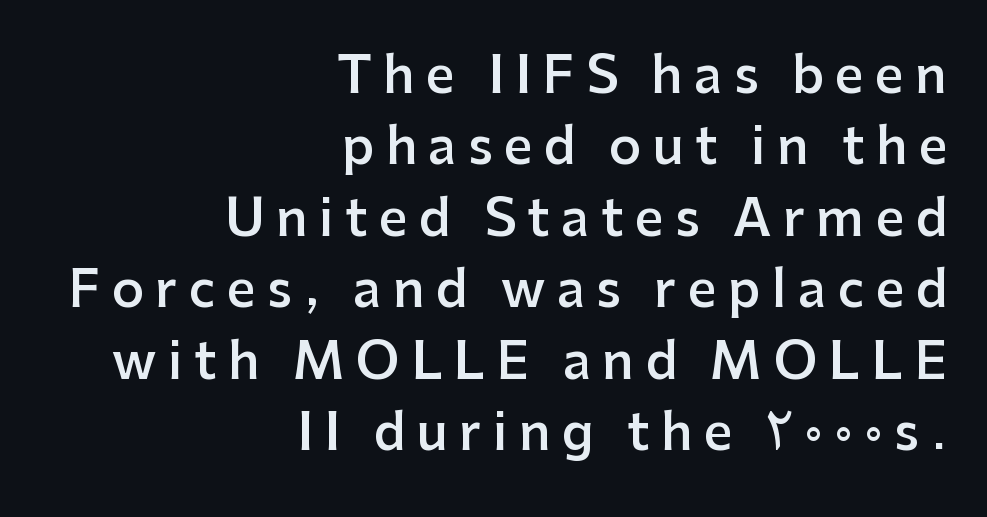
{"serif": "no", "italic": "no", "bold": "semi", "weight": "semibold", "width": "normal", "stroke_contrast": "low", "x_height": "medium", "monospaced": "no", "underline": "no", "align": "right", "line_spacing": "normal", "line_spacing_ratio": 1.43, "letter_spacing": "wide", "letter_spacing_em": 0.23, "glyph_px": 50}
